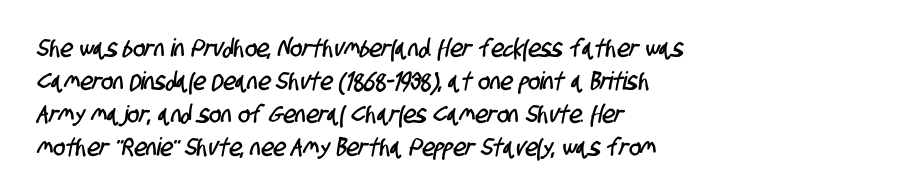
Short and long lines alike share a common starting point at left. Vertically, the passage feels balanced, rows spaced as you'd expect. Words appear dense and cohesive because spacing is normal. Quick note: underline off.
